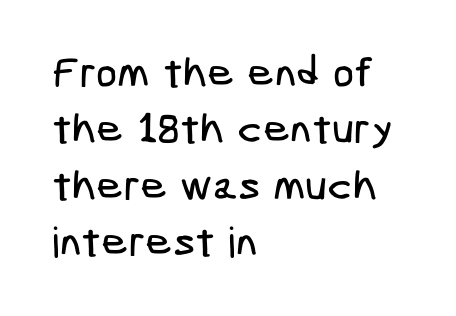
Q: Is the typeface a serif or a sans-serif typeface? A: Sans-serif.
Q: Is the text underlined? A: No.
Q: How is the paragraph aligned? A: Left-aligned.
Q: Is the spacing between letters normal or unusually wide? A: Normal.
Q: Is the spacing between lines tight, normal or loose? A: Normal.
Q: Width (condensed, normal, or wide)? A: Condensed.
Q: Stroke contrast? A: Low.
Q: x-height? A: Medium.
